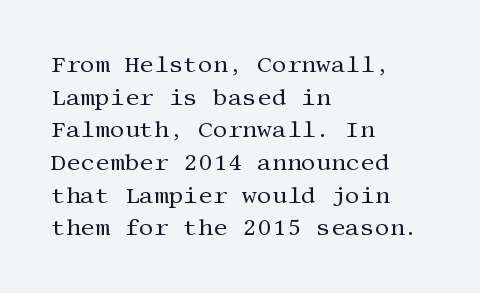
The image shows 23 px text type, upright; set left-aligned, normal line spacing (1.42x), normal letter spacing, not underlined.
